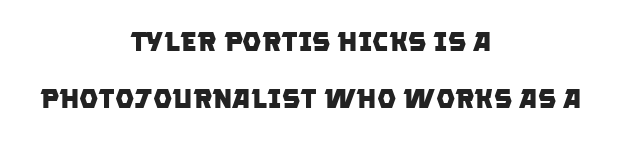
The image shows 27 px bold type; set centered, loose line spacing (2.11x), normal letter spacing, not underlined.
